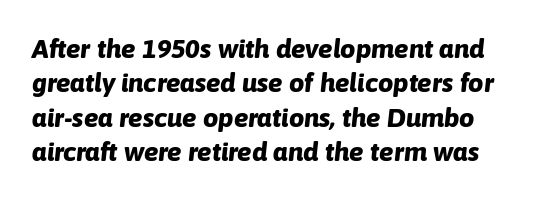
Q: Is the text bold? A: Yes.
Q: Is the text italic (slanted)? A: Yes, it leans right by about 6 degrees.
Q: Is the text underlined? A: No.
Q: Is the spacing between letters normal or unusually wide? A: Normal.
Q: Is the spacing between lines tight, normal or loose? A: Normal.
